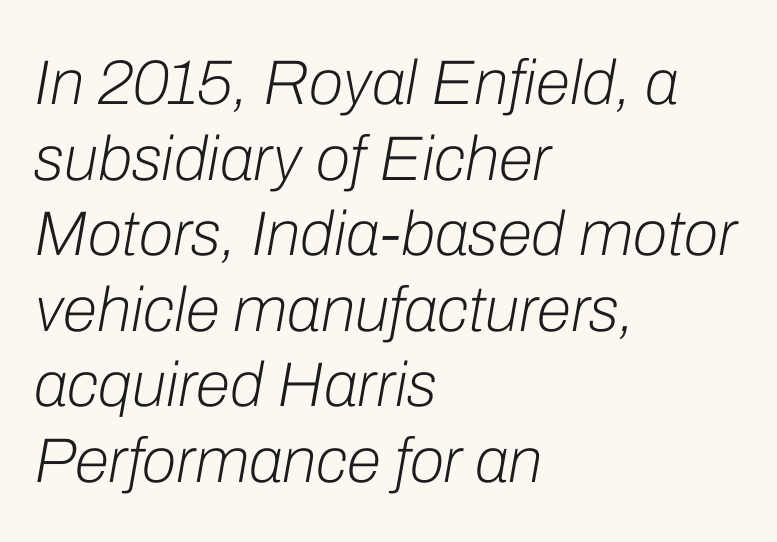
Every row of glyphs begins at an identical x-position on the left. Lines of text with bare space underneath. The line texture is even and compact thanks to regular tracking. Varying glyph widths throughout — classic text-font behaviour.
